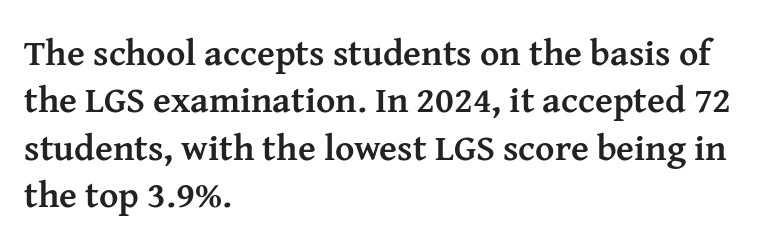
Q: Is the text bold? A: Yes.
Q: Is the text italic (slanted)? A: No, it is upright.
Q: Is the typeface a serif or a sans-serif typeface? A: Serif.
Q: Is the text underlined? A: No.
Q: How is the paragraph aligned? A: Left-aligned.
Q: Is the spacing between letters normal or unusually wide? A: Normal.
Q: Is the spacing between lines tight, normal or loose? A: Normal.
Q: Width (condensed, normal, or wide)? A: Normal.
Q: Stroke contrast? A: Medium.
Q: x-height? A: Medium.
Q: Monospaced? A: No.
